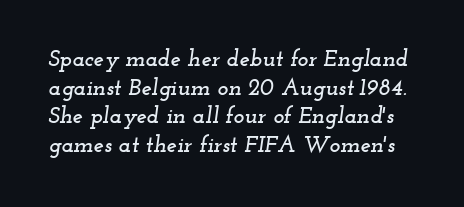
The image shows 23 px text type, italic (leaning right); set normal line spacing (1.25x), normal letter spacing, not underlined.
